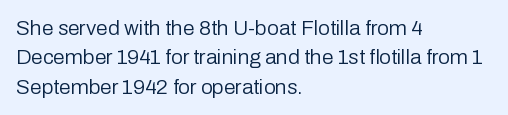
A clean baseline with only descenders dipping below it. If you drew a line through each stem, it would be perfectly vertical. Honestly, the row spacing looks completely unremarkable. Is this a heavy cut? Hardly; it is regular or lighter.
